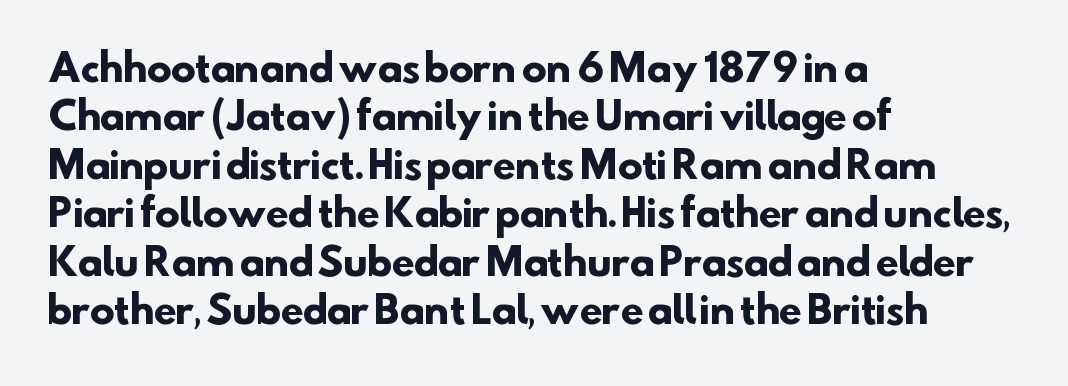
Q: Is the text bold? A: Yes.
Q: Is the typeface a serif or a sans-serif typeface? A: Sans-serif.
Q: Is the text underlined? A: No.
Q: How is the paragraph aligned? A: Left-aligned.
Q: Is the spacing between letters normal or unusually wide? A: Normal.
Q: Is the spacing between lines tight, normal or loose? A: Normal.
Q: Width (condensed, normal, or wide)? A: Normal.
Q: Stroke contrast? A: Low.
Q: x-height? A: Small.
Q: Monospaced? A: No.
